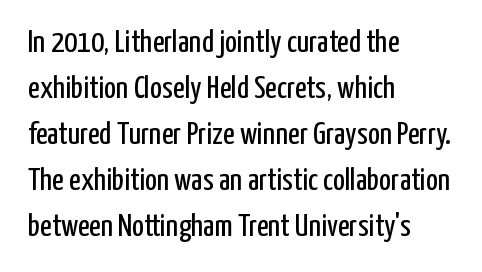
{"serif": "no", "italic": "no", "bold": "no", "weight": "regular", "width": "condensed", "stroke_contrast": "low", "x_height": "medium", "monospaced": "no", "underline": "no", "align": "left", "line_spacing": "normal", "line_spacing_ratio": 1.44, "letter_spacing": "normal", "letter_spacing_em": 0.0, "glyph_px": 32}
